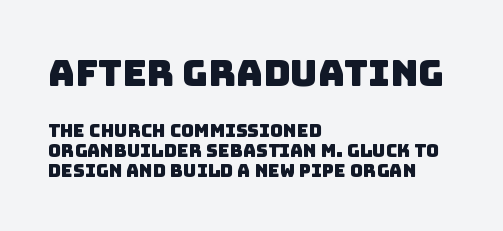
The face used here is a sans, in the tradition of grotesques and geometrics. Each letter keeps its own natural width here, so spacing adapts to shape. Every row of glyphs begins at an identical x-position on the left. The rendering keeps characters at their native spacing.
